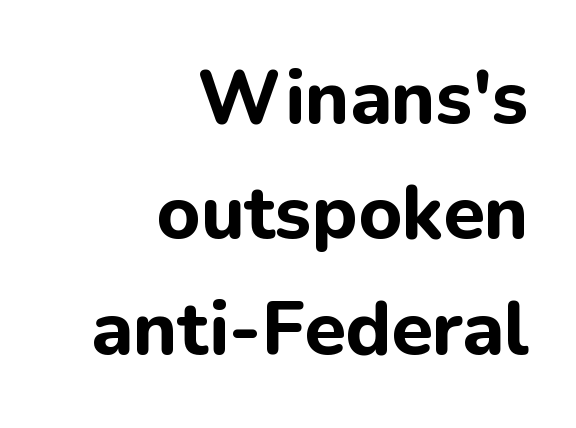
The image shows 75 px bold sans-serif type, upright; set right-aligned, normal line spacing (1.54x), normal letter spacing, not underlined; low stroke contrast and a medium x-height.
